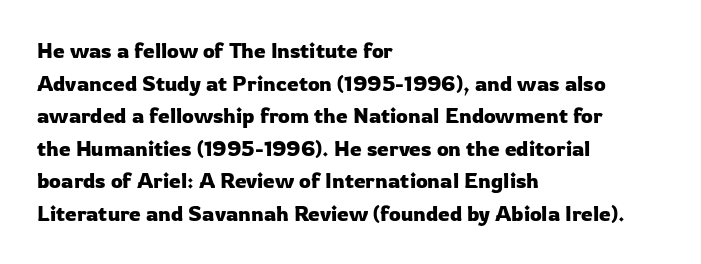
Q: Is the text italic (slanted)? A: No, it is upright.
Q: Is the text underlined? A: No.
Q: How is the paragraph aligned? A: Left-aligned.
Q: Is the spacing between letters normal or unusually wide? A: Normal.
Q: Is the spacing between lines tight, normal or loose? A: Normal.
